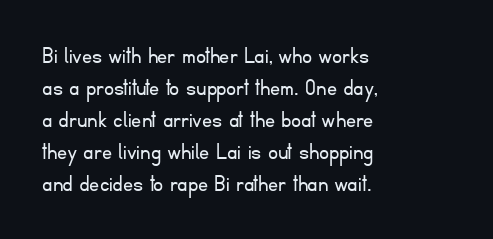
The image shows 25 px text type, upright; set left-aligned, normal line spacing (1.28x), normal letter spacing, not underlined.
